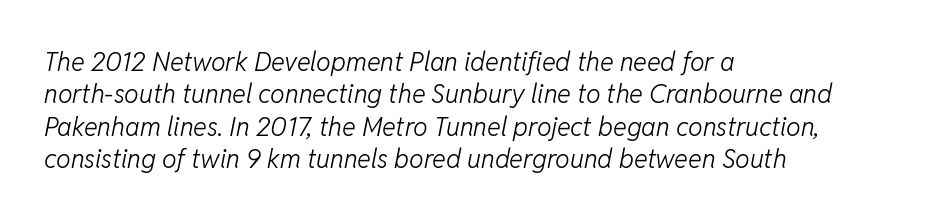
The passage shown is not bold in any degree. Compared with typical body copy, the letter spacing here is the same. The area under the type is left untouched. The designer left line spacing at the default. In terms of posture, this sample is oblique. Horizontally, the lines are justified to the leading edge only.
